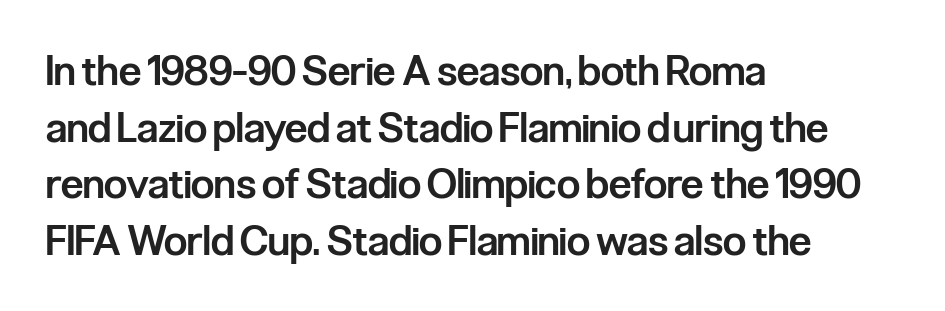
The image shows 41 px semibold, condensed sans-serif type, upright; set left-aligned, normal line spacing (1.38x), normal letter spacing, not underlined; low stroke contrast and a medium x-height.
